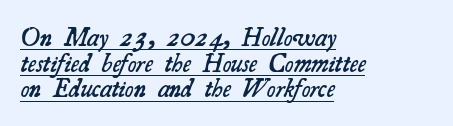
Horizontal bands of white between lines are thin slivers. A student would call this left alignment; a typographer would say flush left, rag right. Is the letter spacing exaggerated? No — it looks like the ordinary default. Check the space under the baseline: a stroke is drawn there.
